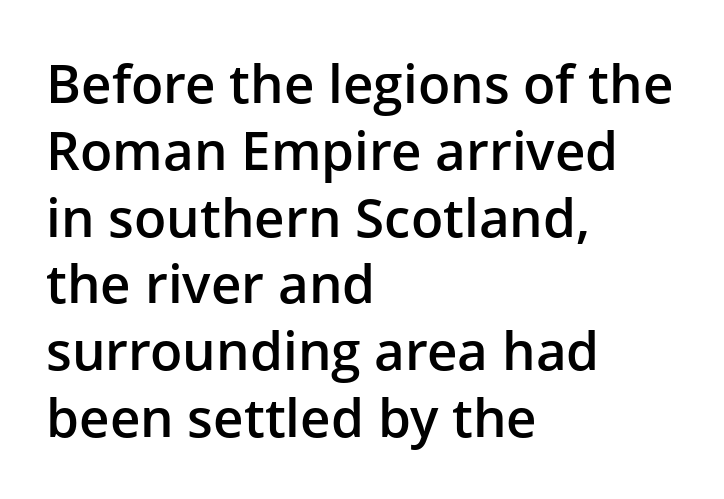
{"serif": "no", "italic": "no", "bold": "semi", "weight": "semibold", "width": "normal", "stroke_contrast": "low", "x_height": "medium", "monospaced": "no", "underline": "no", "align": "left", "line_spacing": "normal", "line_spacing_ratio": 1.26, "letter_spacing": "normal", "letter_spacing_em": 0.0, "glyph_px": 53}
